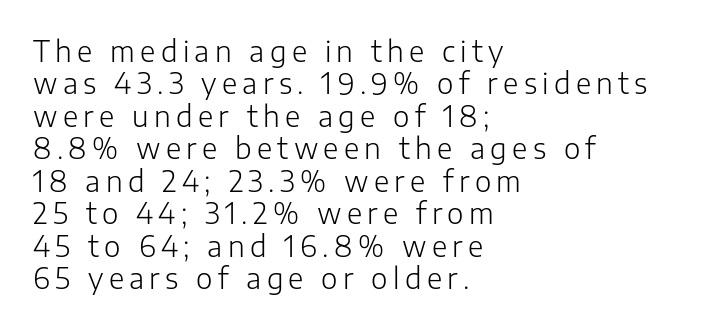
{"serif": "no", "italic": "no", "bold": "no", "weight": "light", "width": "normal", "stroke_contrast": "low", "x_height": "medium", "monospaced": "no", "underline": "no", "align": "left", "line_spacing_ratio": 1.16, "glyph_px": 28}
